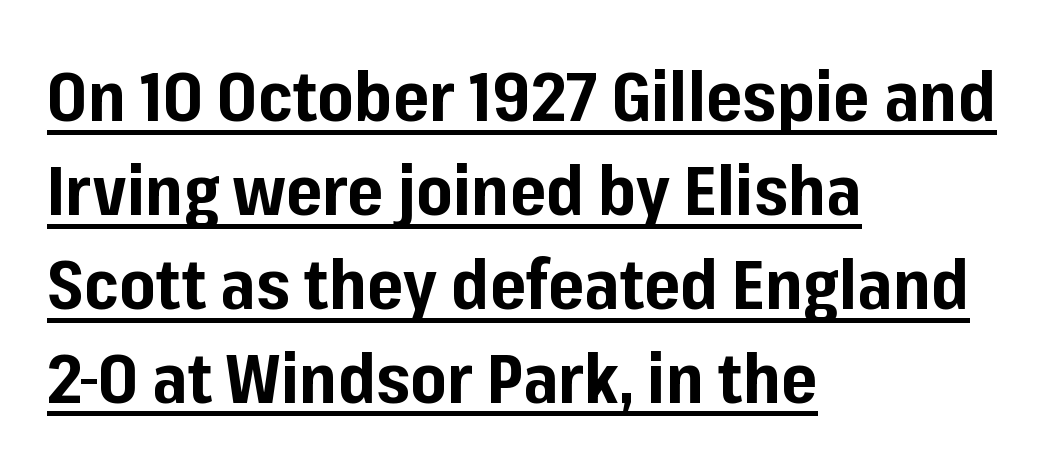
{"serif": "no", "italic": "no", "bold": "yes", "weight": "bold", "width": "normal", "stroke_contrast": "low", "x_height": "medium", "monospaced": "no", "underline": "yes", "align": "left", "line_spacing": "normal", "line_spacing_ratio": 1.36, "letter_spacing": "normal", "letter_spacing_em": 0.0, "glyph_px": 69}
